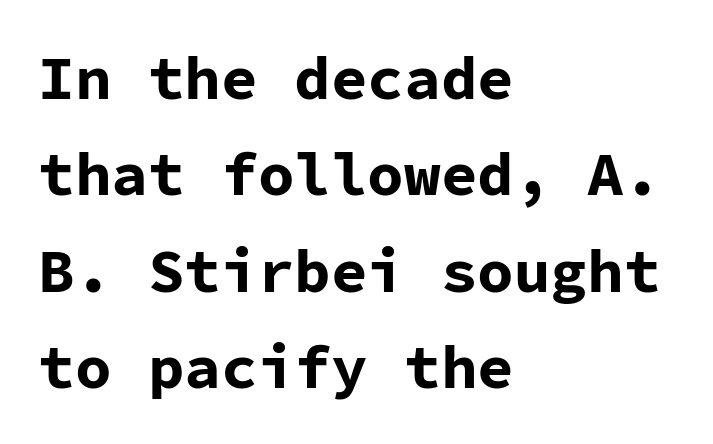
The passage shown is typeset with a sans-serif family. Do the characters align in a grid? Yes, the font is monospaced. What's the leading like? Ordinary, nothing unusual. Each word holds together tightly as a unit, with standard inter-letter gaps. When letters stand straight like this, we call the style roman or upright. Students, this is bold: see how much ink each stroke carries.
